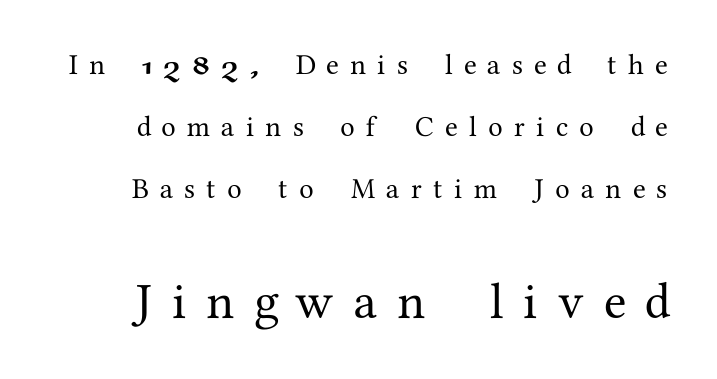
The image shows 51 px serif type, upright; set loose line spacing (2.14x), unusually wide letter spacing (+0.39 em), not underlined; the second (bottom) block is 1.76x larger; medium stroke contrast and a medium x-height.
